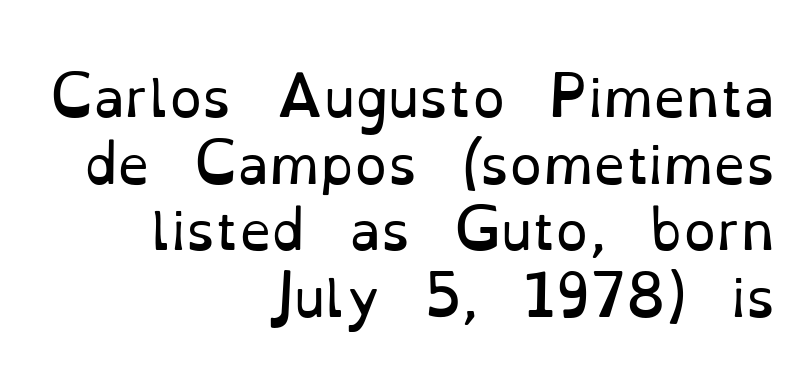
{"serif": "yes", "italic": "no", "bold": "no", "weight": "regular", "width": "normal", "stroke_contrast": "low", "x_height": "small", "monospaced": "no", "underline": "no", "align": "right", "line_spacing": "normal", "line_spacing_ratio": 1.28, "letter_spacing": "normal", "letter_spacing_em": 0.0, "glyph_px": 52}
